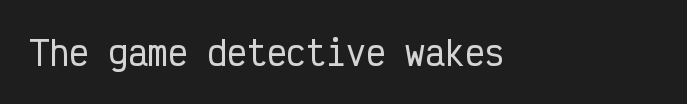
{"serif": "no", "italic": "no", "width": "condensed", "stroke_contrast": "low", "x_height": "medium", "monospaced": "yes", "underline": "no", "letter_spacing": "normal", "letter_spacing_em": 0.0, "glyph_px": 33}
